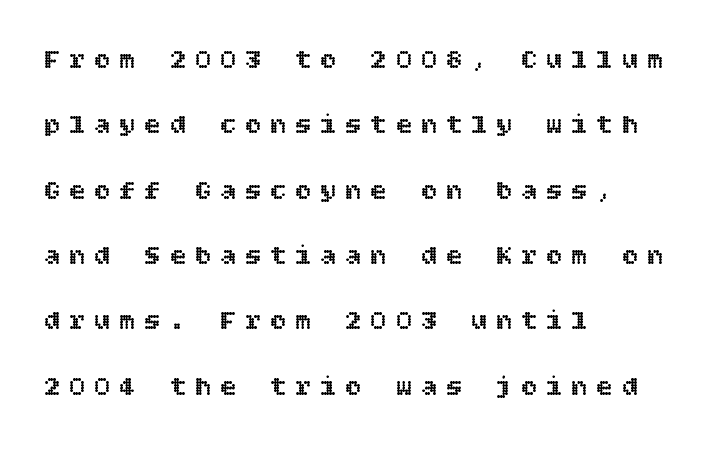
Successive baselines arrive slowly, with a big drop between each. Check under the words: just untouched page. The lettering stays uniformly vertical, giving the passage a roman look. Reading down the block, your eye returns to a fixed left position each line.
